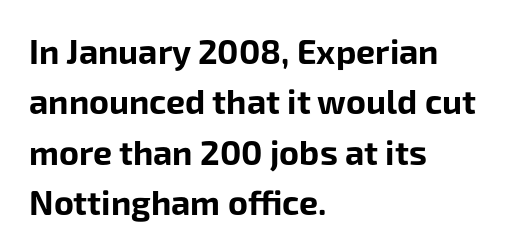
Rendered with straight, roman letterforms. How heavy is the stroke? Heavy — this is a bold. These lines keep a tight, regular rhythm from letter to letter. Which margin do the lines hug? The left one — the right edge is uneven.
